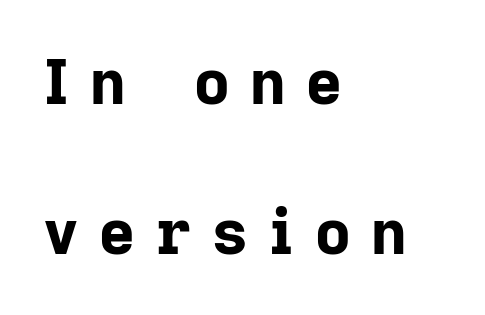
You could fit nearly another row in the gap between these rows. Honestly, the letter spacing is so wide it's the main thing you notice. Horizontally, the lines are justified to the leading edge only. Check under the words: just untouched page. Italic? Not at all — the glyphs are vertical. These lines carry a lot of weight — the face is fully bold.
